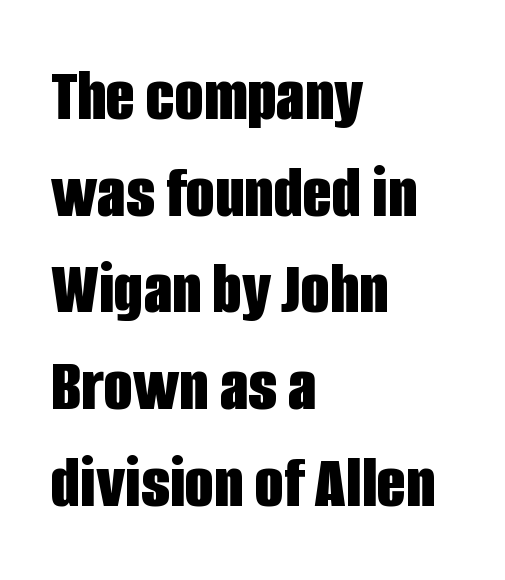
Q: Is the text bold? A: Yes.
Q: Is the text italic (slanted)? A: No, it is upright.
Q: Is the typeface a serif or a sans-serif typeface? A: Sans-serif.
Q: Is the text underlined? A: No.
Q: How is the paragraph aligned? A: Left-aligned.
Q: Is the spacing between letters normal or unusually wide? A: Normal.
Q: Is the spacing between lines tight, normal or loose? A: Normal.
Q: Width (condensed, normal, or wide)? A: Condensed.
Q: Stroke contrast? A: Low.
Q: x-height? A: Large.
Q: Monospaced? A: No.
